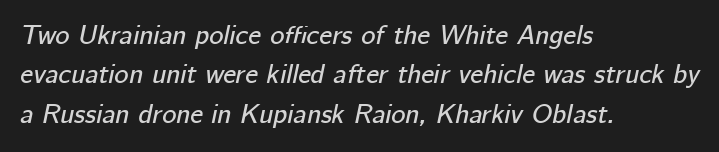
{"italic": "yes", "lean": "right", "slant_degrees": 12, "underline": "no", "align": "left", "line_spacing": "normal", "line_spacing_ratio": 1.46, "letter_spacing": "normal", "letter_spacing_em": 0.0, "glyph_px": 27}
